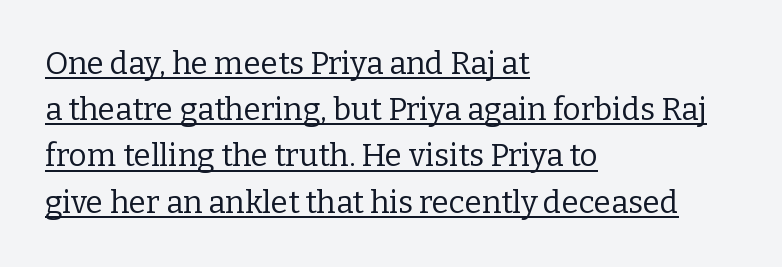
{"serif": "yes", "italic": "no", "bold": "no", "weight": "regular", "width": "normal", "stroke_contrast": "low", "x_height": "medium", "monospaced": "no", "underline": "yes", "align": "left", "line_spacing": "normal", "line_spacing_ratio": 1.49, "letter_spacing": "normal", "letter_spacing_em": 0.0, "glyph_px": 31}
